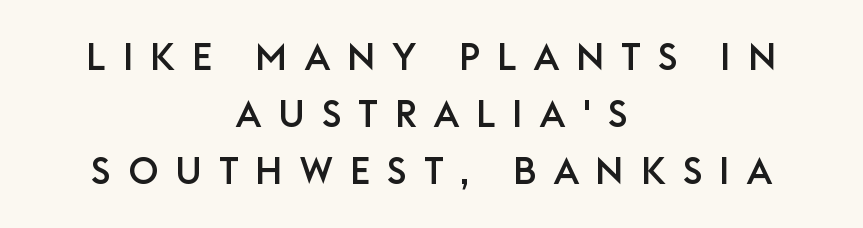
In terms of posture, this sample is upright. The text was rendered using a sans face with plain stroke endings. These lines sit exactly where default settings would place them. Is the letter spacing exaggerated? Yes — the characters are pushed far apart.
